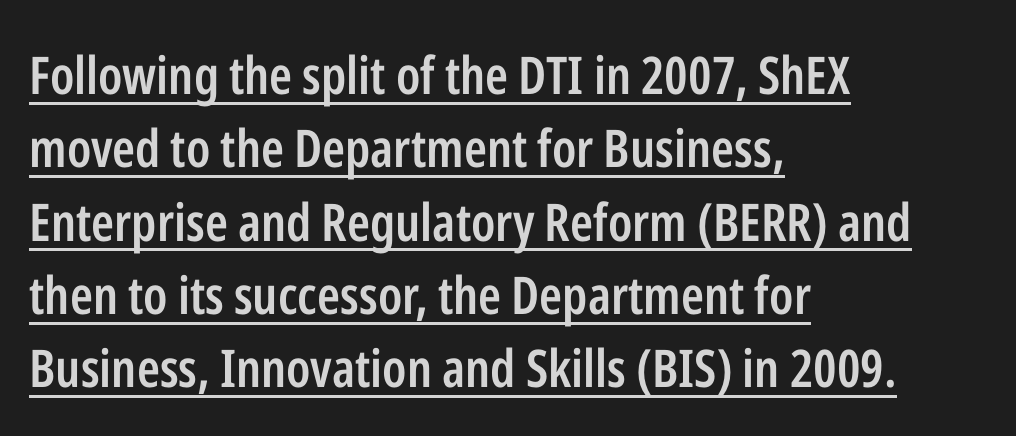
{"serif": "no", "italic": "no", "bold": "semi", "weight": "semibold", "width": "condensed", "stroke_contrast": "low", "x_height": "medium", "monospaced": "no", "underline": "yes", "align": "left", "line_spacing": "normal", "line_spacing_ratio": 1.41, "letter_spacing": "normal", "letter_spacing_em": 0.0, "glyph_px": 52}
